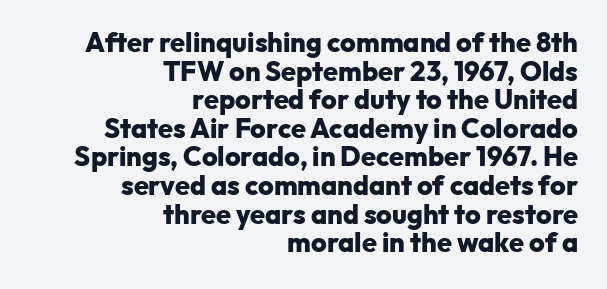
Q: Is the text bold? A: Yes.
Q: Is the text italic (slanted)? A: No, it is upright.
Q: Is the text underlined? A: No.
Q: How is the paragraph aligned? A: Right-aligned.
Q: Is the spacing between letters normal or unusually wide? A: Normal.
Q: Is the spacing between lines tight, normal or loose? A: Tight.
